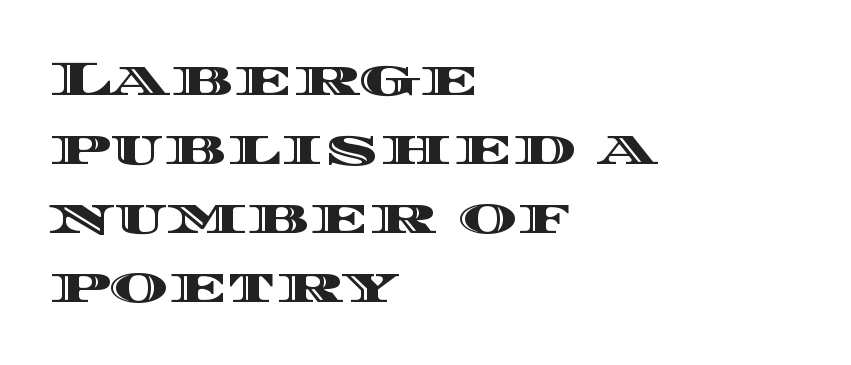
The image shows 50 px wide type, upright; set left-aligned, normal line spacing (1.38x), normal letter spacing, not underlined; a large x-height.
